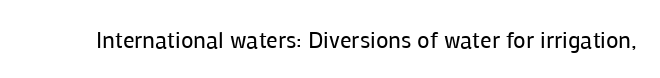
The image shows 23 px text type, upright; set normal letter spacing, not underlined.
